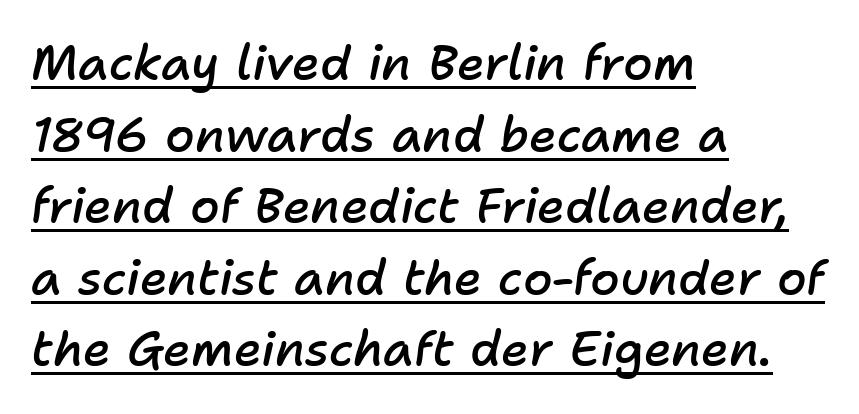
The strokes are fattened partway — semibold, not bold. If you drew a line through each stem, it would be angled. Does extra space separate the letters? No, they use regular spacing. Do the characters align in a grid? No, the font is proportional. Leading matches the norm, producing a regular column.
